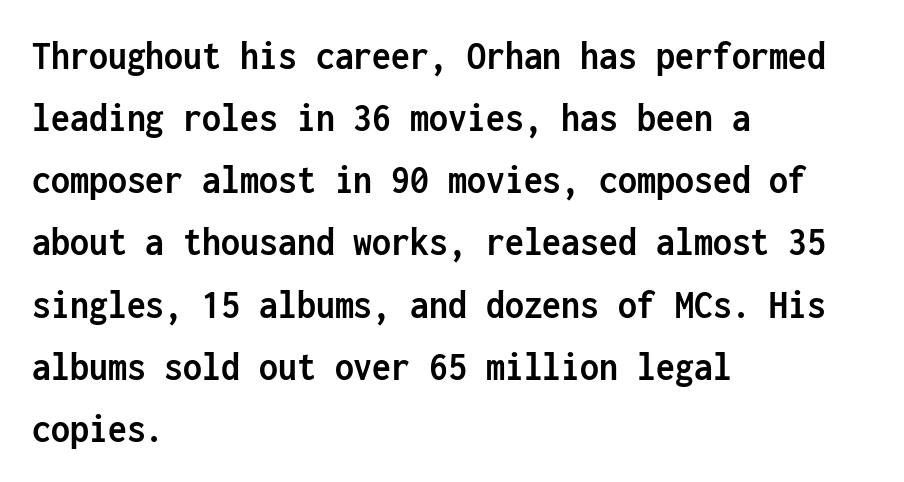
Ascenders rise straight up at ninety degrees. Each letter, wide or thin by design, is forced into the same width here. The space between consecutive lines is moderate. The typeface chosen for these lines omits serifs. Here the glyphs are tracked normally, forming tight word shapes.
